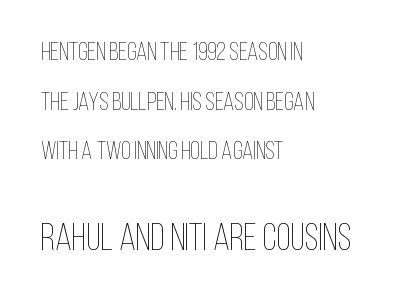
Q: Is the text bold? A: No.
Q: Is the text italic (slanted)? A: No, it is upright.
Q: Is the text underlined? A: No.
Q: How is the paragraph aligned? A: Left-aligned.
Q: Is the spacing between letters normal or unusually wide? A: Normal.
Q: Is the spacing between lines tight, normal or loose? A: Loose.
Q: Which block of text is set in a larger size, the first (top) or the second (bottom)? A: The second (bottom) one.
Q: Width (condensed, normal, or wide)? A: Condensed.
Q: Stroke contrast? A: Low.
Q: x-height? A: Large.
Q: Monospaced? A: No.
